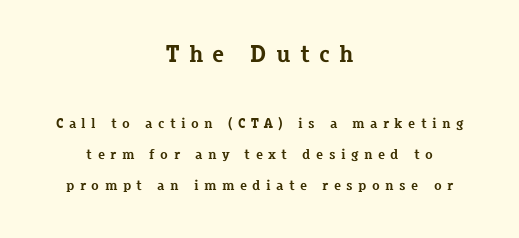
{"italic": "no", "bold": "yes", "underline": "no", "align": "center", "line_spacing": "loose", "line_spacing_ratio": 2.23, "letter_spacing": "wide", "letter_spacing_em": 0.39, "larger_block": "first", "size_ratio": 1.71, "glyph_px": 24}
